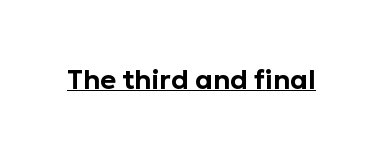
The image shows 27 px text type, upright; set normal letter spacing, underlined.
